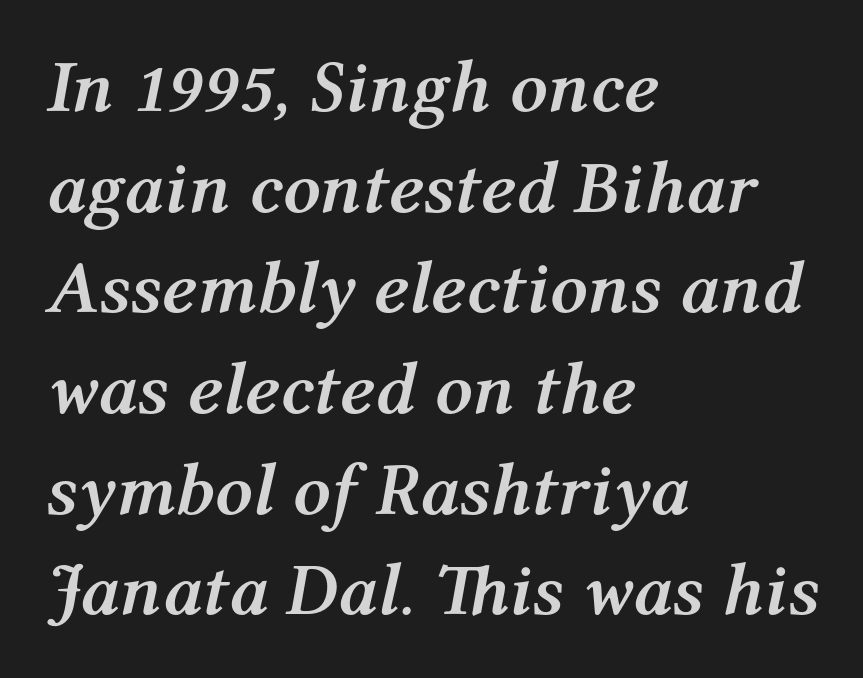
Q: Is the text bold? A: Yes.
Q: Is the text italic (slanted)? A: Yes, it leans right by about 12 degrees.
Q: Is the text underlined? A: No.
Q: How is the paragraph aligned? A: Left-aligned.
Q: Is the spacing between letters normal or unusually wide? A: Normal.
Q: Is the spacing between lines tight, normal or loose? A: Normal.
Q: Width (condensed, normal, or wide)? A: Normal.
Q: Stroke contrast? A: Medium.
Q: x-height? A: Medium.
Q: Monospaced? A: No.
